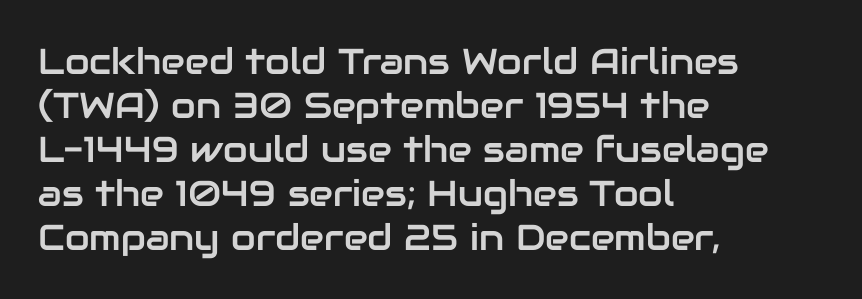
{"serif": "no", "italic": "no", "width": "normal", "stroke_contrast": "low", "x_height": "medium", "monospaced": "no", "underline": "no", "align": "left", "line_spacing_ratio": 1.22, "letter_spacing": "normal", "letter_spacing_em": 0.0, "glyph_px": 36}
